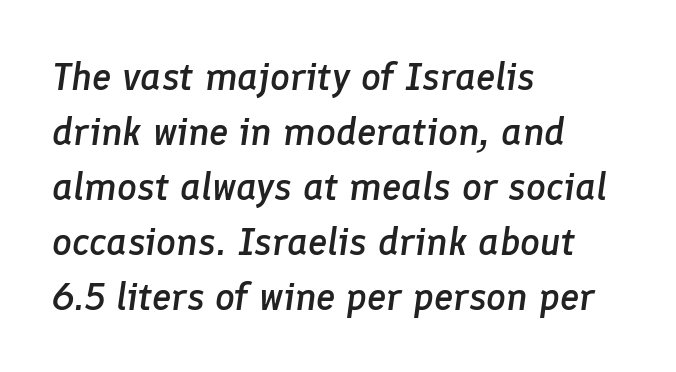
{"italic": "yes", "lean": "right", "slant_degrees": 8, "bold": "semi", "weight": "semibold", "width": "normal", "stroke_contrast": "low", "x_height": "medium", "monospaced": "no", "underline": "no", "align": "left", "line_spacing": "normal", "line_spacing_ratio": 1.41, "letter_spacing": "normal", "letter_spacing_em": 0.0, "glyph_px": 39}
